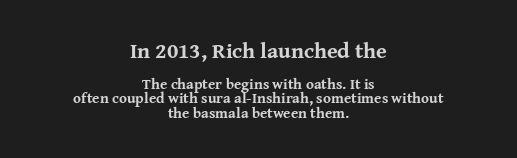
{"italic": "no", "bold": "yes", "underline": "no", "align": "center", "line_spacing": "tight", "line_spacing_ratio": 0.97, "letter_spacing": "normal", "letter_spacing_em": 0.0, "larger_block": "first", "size_ratio": 1.47, "glyph_px": 22}
